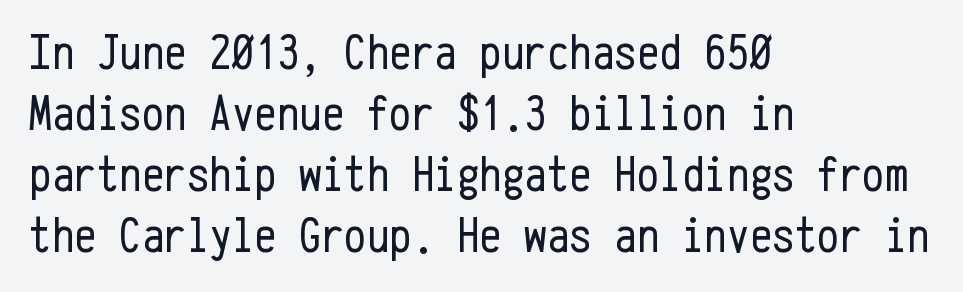
The image shows 50 px regular-weight, condensed sans-serif type, upright, monospaced; set left-aligned, line spacing 1.22x, normal letter spacing, not underlined; low stroke contrast and a medium x-height.
